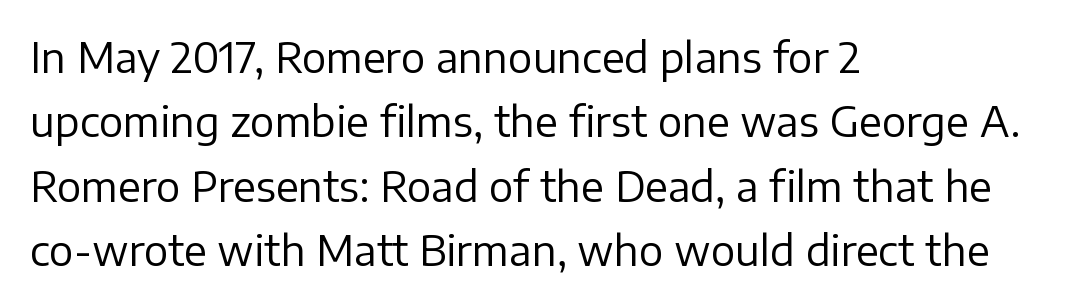
The image shows 41 px regular-weight sans-serif type, upright; set left-aligned, normal line spacing (1.57x), normal letter spacing, not underlined; low stroke contrast and a medium x-height.
